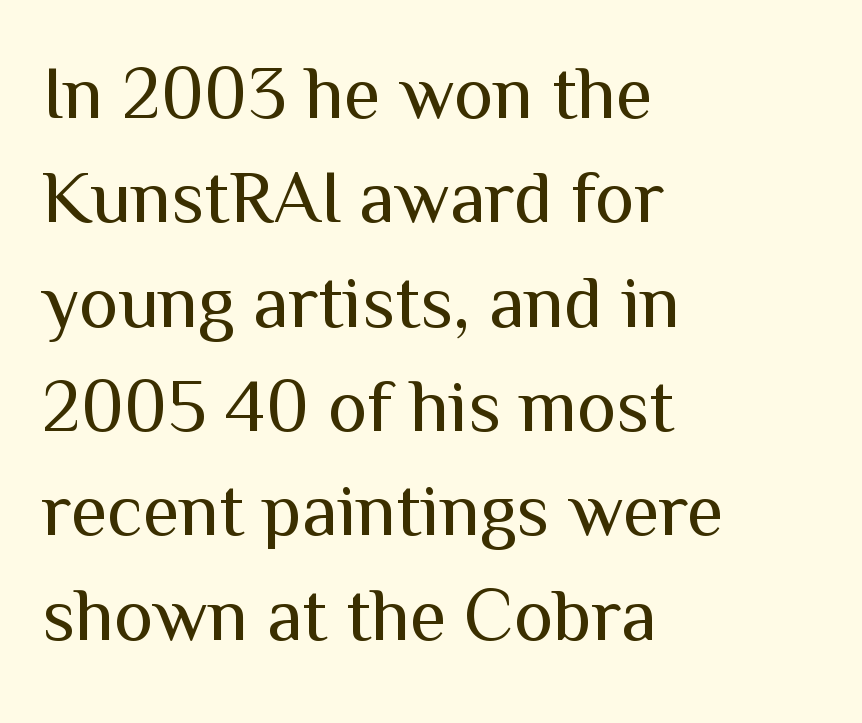
The image shows 74 px regular-weight sans-serif type, upright; set left-aligned, normal line spacing (1.41x), normal letter spacing, not underlined; medium stroke contrast and a medium x-height.
